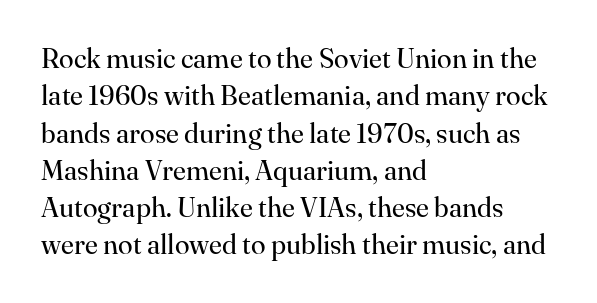
Q: Is the text bold? A: No.
Q: Is the text italic (slanted)? A: No, it is upright.
Q: Is the text underlined? A: No.
Q: How is the paragraph aligned? A: Left-aligned.
Q: Is the spacing between letters normal or unusually wide? A: Normal.
Q: Is the spacing between lines tight, normal or loose? A: Normal.
